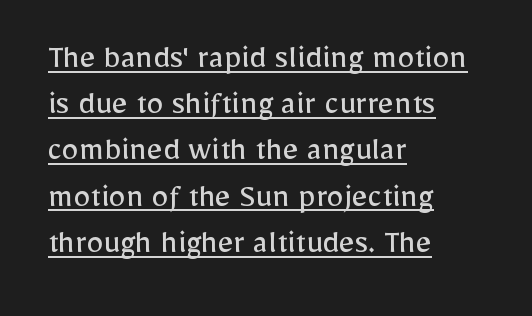
The words here are underlined. These lines are rendered in a variable-pitch font. Short note: letters normally spaced. Vertical strokes here are truly vertical. Stem width sits at or under what a default text font uses. The space between consecutive lines is moderate.
